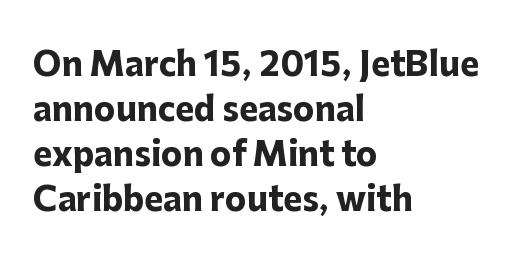
In terms of letterspacing, this is plain default setting. The letters carry no serifs — their stems end cleanly without finishing strokes. Designer's note — italics off, roman on. Underline: absent. Is this a fixed-width face? No — the glyphs have proportional, varying widths.
